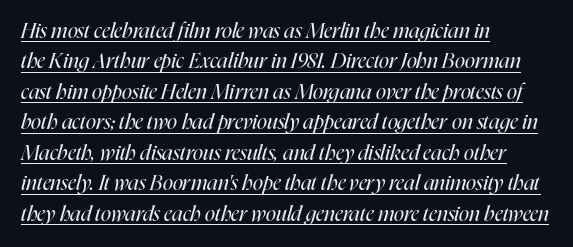
Q: Is the text bold? A: No.
Q: Is the text italic (slanted)? A: Yes, it leans right by about 16 degrees.
Q: Is the text underlined? A: Yes.
Q: How is the paragraph aligned? A: Left-aligned.
Q: Is the spacing between letters normal or unusually wide? A: Normal.
Q: Is the spacing between lines tight, normal or loose? A: Normal.
